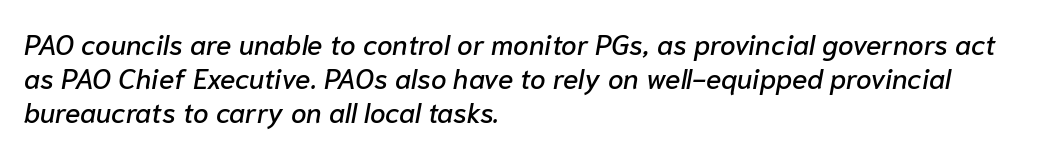
The image shows 28 px text type, italic (leaning right); set left-aligned, line spacing 1.22x, normal letter spacing, not underlined; low stroke contrast and a medium x-height.
